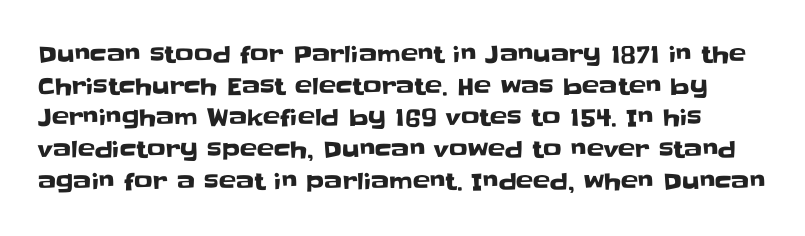
This sample uses an upright cut, with every glyph sitting square on the baseline. Words float on clear page, feet unadorned. Short note: letters normally spaced. Each new line begins a customary step beneath the previous one.
